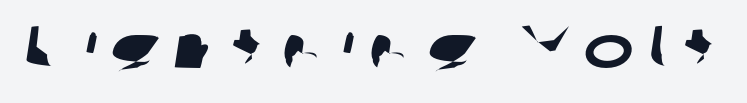
{"serif": "no", "width": "wide", "stroke_contrast": "low", "x_height": "medium", "monospaced": "no", "underline": "no", "letter_spacing": "wide", "letter_spacing_em": 0.24, "glyph_px": 60}
